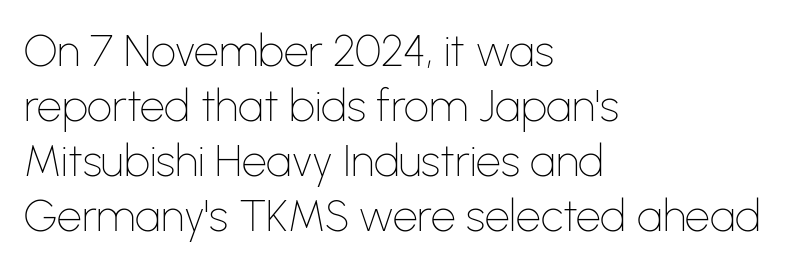
{"serif": "no", "italic": "no", "bold": "no", "weight": "thin", "width": "normal", "stroke_contrast": "low", "x_height": "medium", "monospaced": "no", "underline": "no", "align": "left", "line_spacing": "normal", "line_spacing_ratio": 1.25, "letter_spacing": "normal", "letter_spacing_em": 0.0, "glyph_px": 44}
